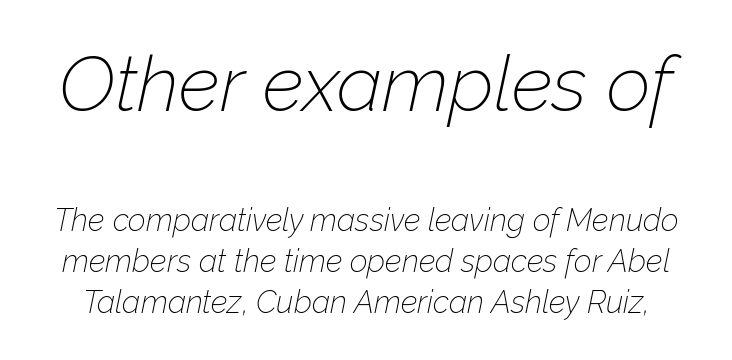
Q: Is the text bold? A: No.
Q: Is the text italic (slanted)? A: Yes, it leans right by about 12 degrees.
Q: Is the text underlined? A: No.
Q: Is the spacing between letters normal or unusually wide? A: Normal.
Q: Is the spacing between lines tight, normal or loose? A: Normal.
Q: Which block of text is set in a larger size, the first (top) or the second (bottom)? A: The first (top) one.
Q: Width (condensed, normal, or wide)? A: Normal.
Q: Stroke contrast? A: Low.
Q: x-height? A: Medium.
Q: Monospaced? A: No.
